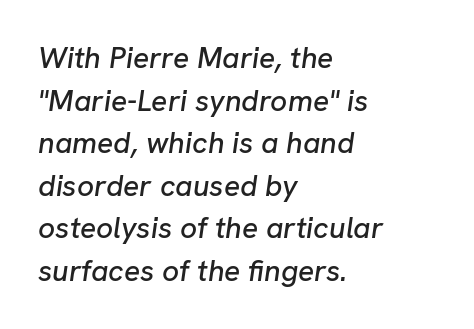
Casual observation: everything's shoved over to the left. Character widths vary here, with narrow letters taking less room than wide ones. A normal amount of white space separates one row of letters from the next. Default kerning and tracking; the words read as compact shapes. This sample uses an oblique cut, with every glyph tilted off the vertical. Check under the words: just untouched page.
